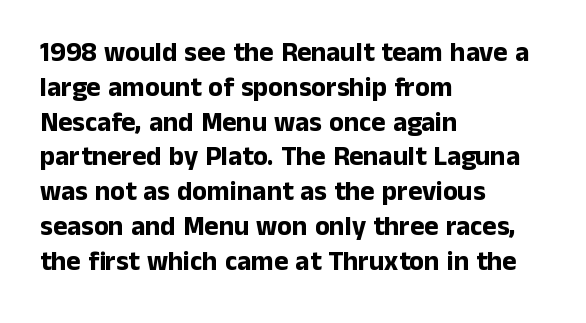
The words here are not underlined. Style check: upright. Typesetter's note: full bold, strokes at maximum text heaviness. Left-aligned paragraph, ragged on the right. One glance says typical: line gaps are just what's usual. Look at the tracking — it's just the regular setting, nothing added.
